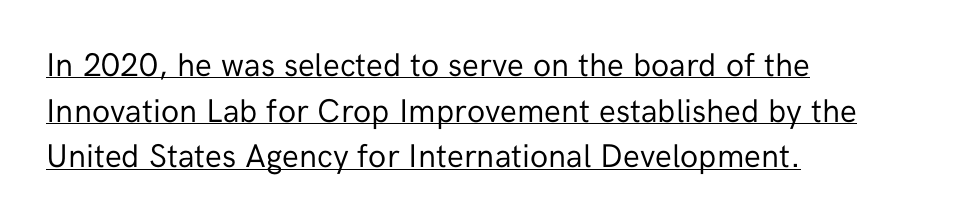
Proportional: the letters do not fall into vertical columns. These glyphs show unthickened strokes, regular width or finer. Letter spacing: default. A classic flush-left, rag-right setting is used for this passage.
